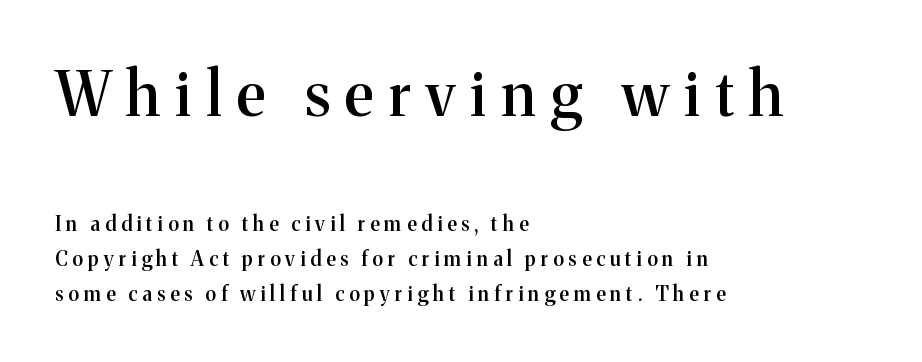
These lines are rendered in a variable-pitch font. It's the straight-up-and-down kind of type. Short and long lines alike share a common starting point at left. This rendering widens character spacing well past its baseline value. Serif or sans? Serif — the stroke terminals have little feet. Check the space under the baseline: it is left empty.
